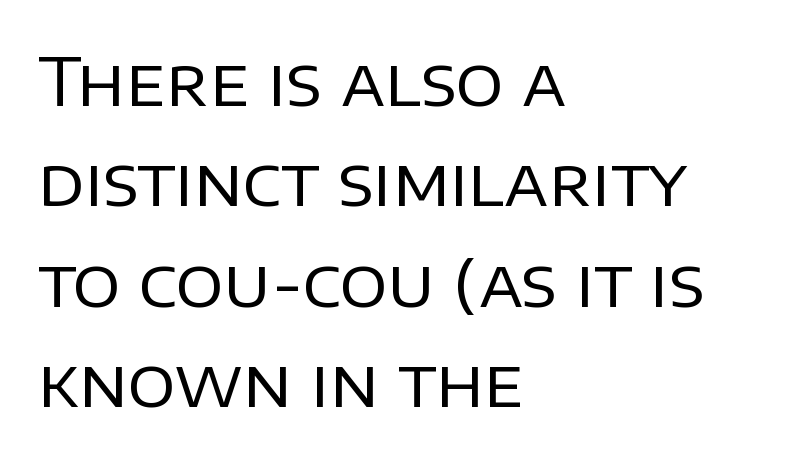
Q: Is the text bold? A: No.
Q: Is the text italic (slanted)? A: No, it is upright.
Q: Is the typeface a serif or a sans-serif typeface? A: Sans-serif.
Q: Is the text underlined? A: No.
Q: How is the paragraph aligned? A: Left-aligned.
Q: Is the spacing between letters normal or unusually wide? A: Normal.
Q: Is the spacing between lines tight, normal or loose? A: Normal.
Q: Width (condensed, normal, or wide)? A: Normal.
Q: Stroke contrast? A: Low.
Q: x-height? A: Large.
Q: Monospaced? A: No.
